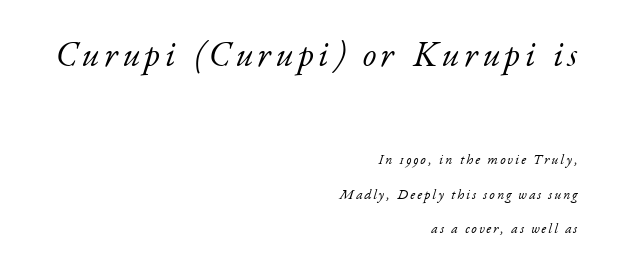
Look at the bottom of the vertical strokes: they flare into serifs here. Weight: not bold — regular or lighter. Caption: multi-line text, flush right, ragged left. Compared with ordinary roman type, these characters are visibly tilted. Top chunk: large. Bottom chunk: small.
